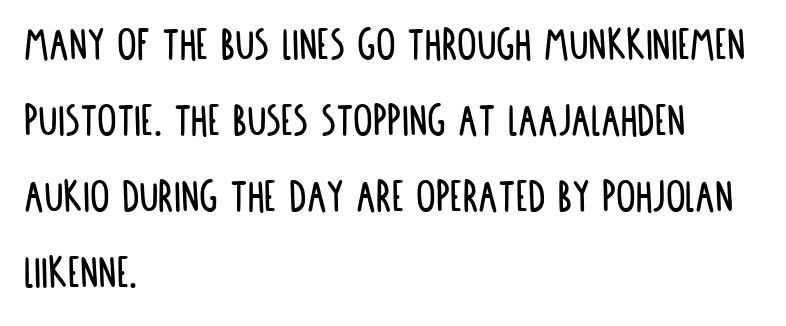
The image shows 49 px condensed sans-serif type, upright; set left-aligned, normal line spacing (1.55x), normal letter spacing, not underlined; low stroke contrast and a large x-height.
